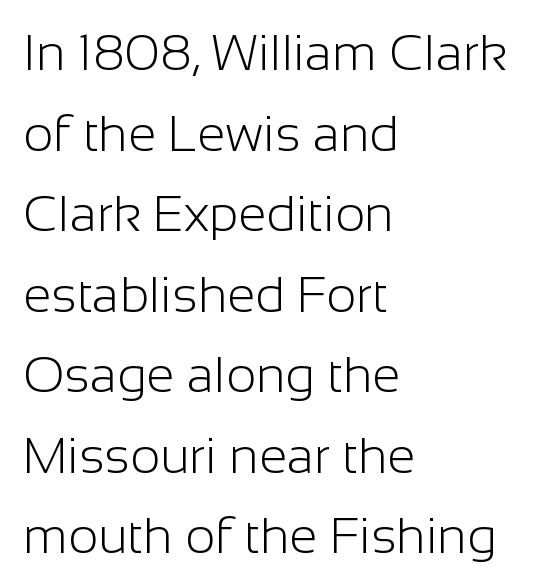
{"serif": "no", "italic": "no", "bold": "no", "weight": "light", "width": "normal", "stroke_contrast": "low", "x_height": "medium", "monospaced": "no", "underline": "no", "align": "left", "line_spacing": "normal", "line_spacing_ratio": 1.58, "letter_spacing": "normal", "letter_spacing_em": 0.0, "glyph_px": 51}
